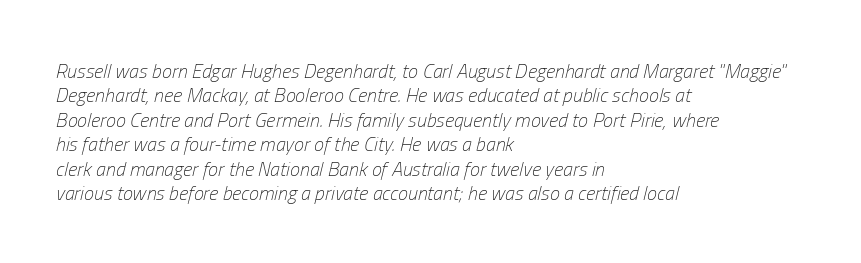
Anything drawn beneath the words? Only blank space. Letter spacing: default. This is not heavy type; no bold has been used. Line starts are locked; line ends wander. The rendering applies a slant to the glyphs.
